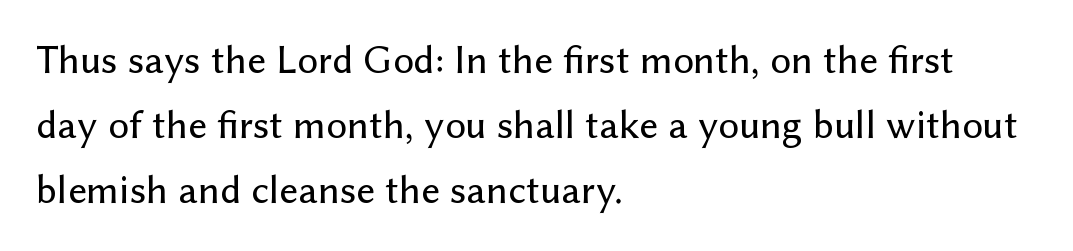
The image shows 41 px sans-serif type, upright; set left-aligned, normal line spacing (1.58x), normal letter spacing, not underlined; low stroke contrast and a medium x-height.
